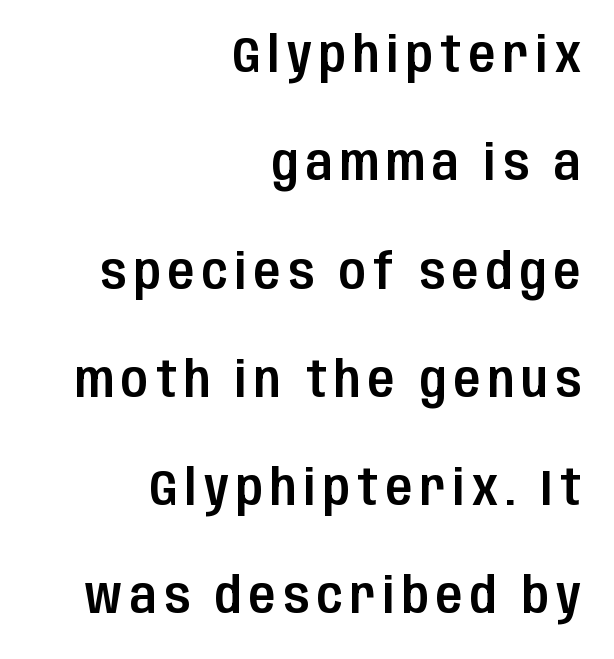
The paragraph shown leans on its right margin. Rows of type keep a wide berth in the vertical direction. This rendering employs a face without finishing strokes, i.e., a sans-serif. Each row of text sits above clean, open space. No italicization has been applied; the sample stays upright. The letters advance in unequal steps, a hallmark of proportional type.
